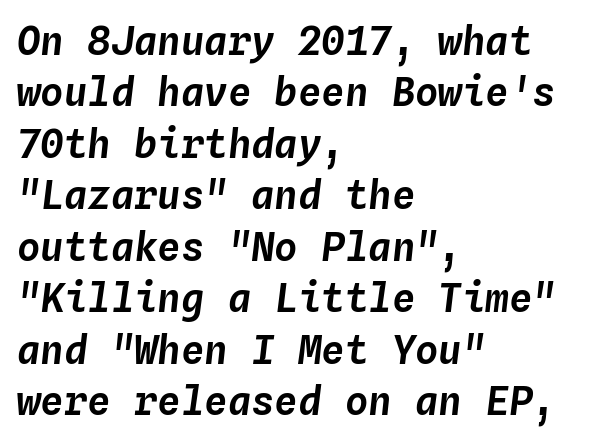
{"italic": "yes", "lean": "right", "slant_degrees": 4, "width": "normal", "stroke_contrast": "low", "x_height": "medium", "monospaced": "yes", "underline": "no", "align": "left", "line_spacing": "normal", "line_spacing_ratio": 1.32, "letter_spacing": "normal", "letter_spacing_em": 0.0, "glyph_px": 39}
